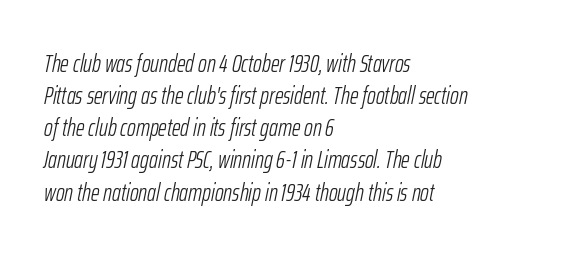
Q: Is the text bold? A: No.
Q: Is the text italic (slanted)? A: Yes, it leans right by about 12 degrees.
Q: Is the text underlined? A: No.
Q: How is the paragraph aligned? A: Left-aligned.
Q: Is the spacing between letters normal or unusually wide? A: Normal.
Q: Is the spacing between lines tight, normal or loose? A: Normal.
